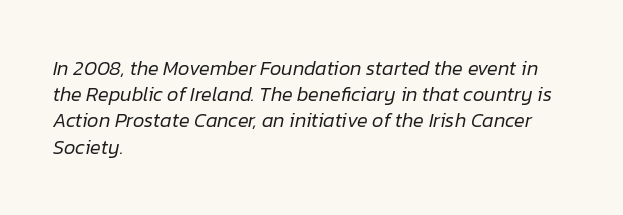
{"italic": "yes", "lean": "right", "slant_degrees": 12, "bold": "no", "underline": "no", "align": "left", "line_spacing": "normal", "line_spacing_ratio": 1.31, "letter_spacing": "normal", "letter_spacing_em": 0.0, "glyph_px": 20}
